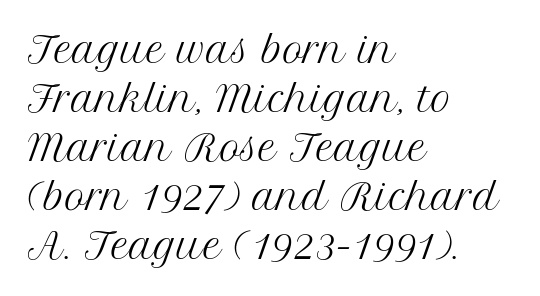
{"bold": "no", "weight": "regular", "width": "normal", "stroke_contrast": "medium", "x_height": "medium", "monospaced": "no", "underline": "no", "align": "left", "line_spacing": "normal", "line_spacing_ratio": 1.4, "letter_spacing": "normal", "letter_spacing_em": 0.0, "glyph_px": 35}
